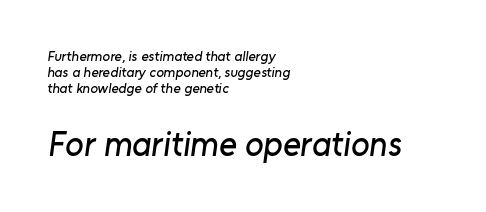
Descender tails drop into unmarked territory. Look at the glyph heights: the lower group is clearly the bigger setting. Look at the tracking — it's just the regular setting, nothing added. Reading down the block, your eye returns to a fixed left position each line.
